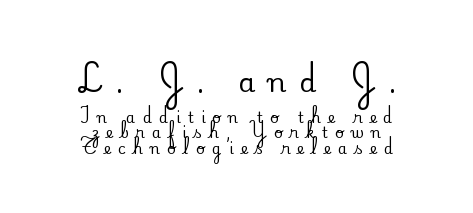
The image shows 27 px text type, upright; set centered, tight line spacing (1.04x), unusually wide letter spacing (+0.48 em), not underlined; the first (top) block is 1.8x larger.
